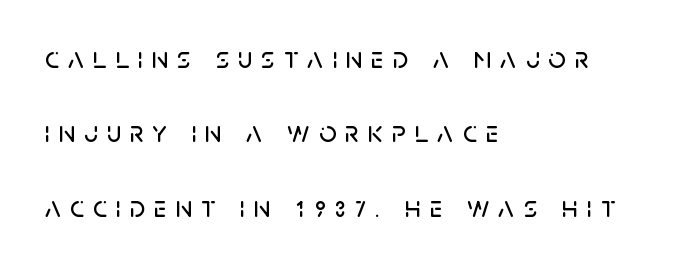
Q: Is the text italic (slanted)? A: No, it is upright.
Q: Is the typeface a serif or a sans-serif typeface? A: Sans-serif.
Q: Is the text underlined? A: No.
Q: How is the paragraph aligned? A: Left-aligned.
Q: Is the spacing between letters normal or unusually wide? A: Unusually wide.
Q: Is the spacing between lines tight, normal or loose? A: Loose.
Q: Width (condensed, normal, or wide)? A: Normal.
Q: Stroke contrast? A: Low.
Q: x-height? A: Large.
Q: Monospaced? A: No.
